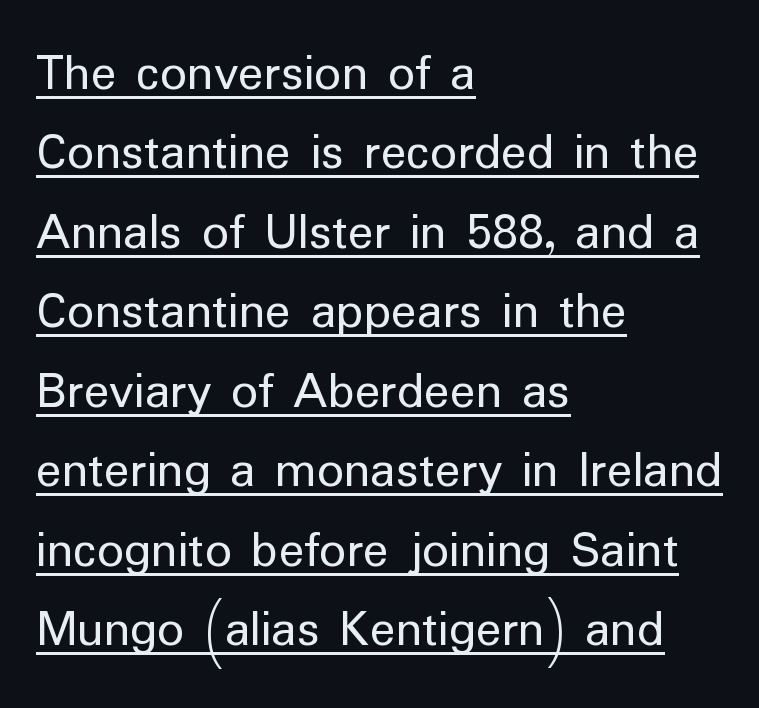
The image shows 53 px regular-weight sans-serif type, upright; set left-aligned, normal line spacing (1.5x), normal letter spacing, underlined; low stroke contrast and a medium x-height.
